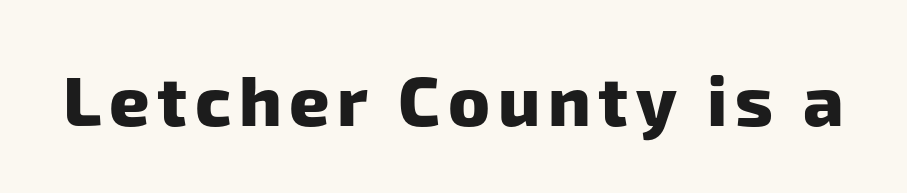
Q: Is the text bold? A: Yes.
Q: Is the typeface a serif or a sans-serif typeface? A: Sans-serif.
Q: Is the text underlined? A: No.
Q: Width (condensed, normal, or wide)? A: Normal.
Q: Stroke contrast? A: Low.
Q: x-height? A: Medium.
Q: Monospaced? A: No.
